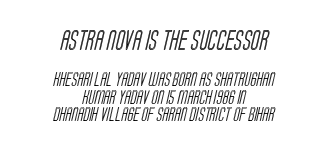
Q: Is the text underlined? A: No.
Q: How is the paragraph aligned? A: Centered.
Q: Is the spacing between letters normal or unusually wide? A: Normal.
Q: Is the spacing between lines tight, normal or loose? A: Normal.
Q: Which block of text is set in a larger size, the first (top) or the second (bottom)? A: The first (top) one.
